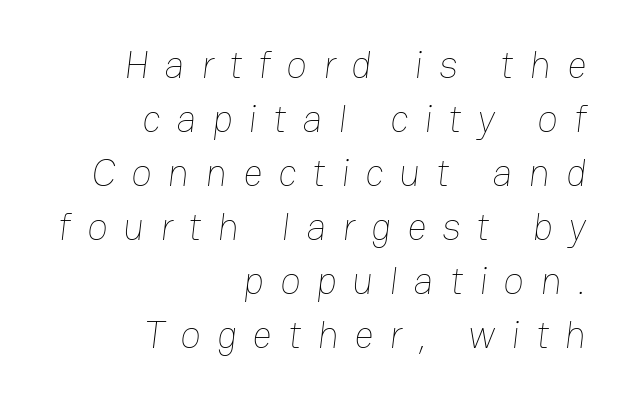
The image shows 38 px thin type; set right-aligned, normal line spacing (1.42x), unusually wide letter spacing (+0.42 em), not underlined; low stroke contrast and a medium x-height.
